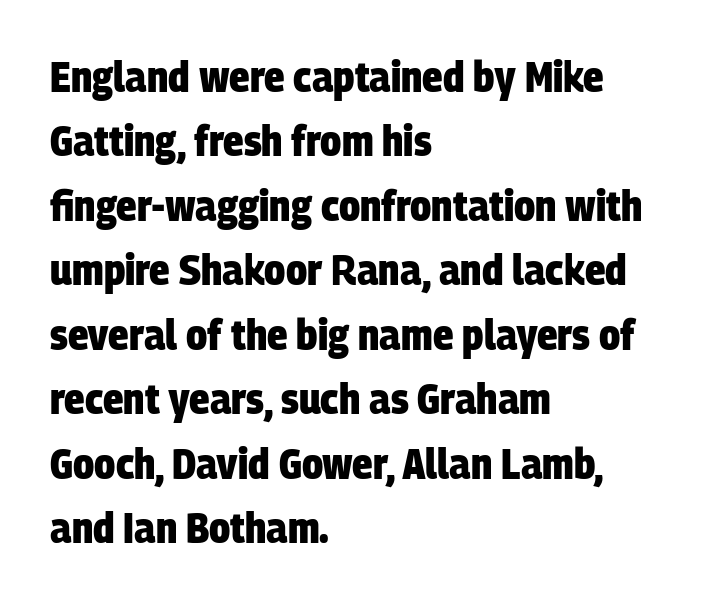
The image shows 43 px heavy, condensed sans-serif type; set left-aligned, normal line spacing (1.5x), normal letter spacing, not underlined; low stroke contrast and a large x-height.
